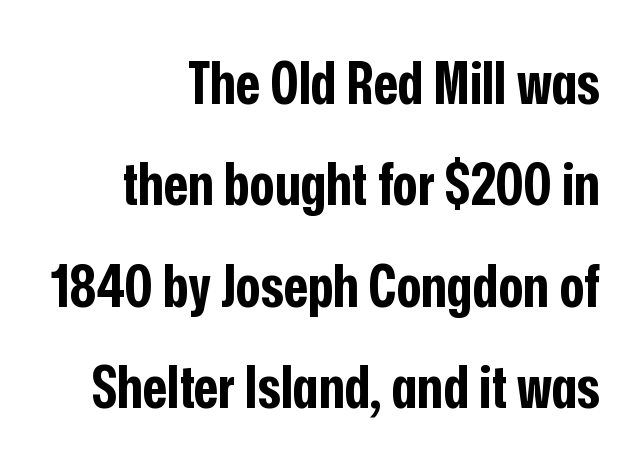
The image shows 59 px bold, condensed sans-serif type, upright; set right-aligned, line spacing 1.72x, normal letter spacing, not underlined; low stroke contrast and a medium x-height.
